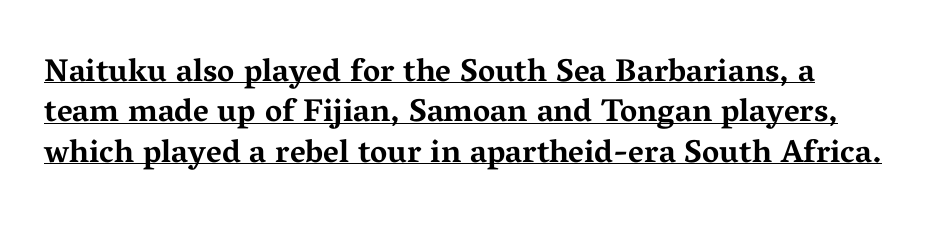
The image shows 32 px bold, wide serif type, upright; set normal line spacing (1.26x), normal letter spacing, underlined; medium stroke contrast and a medium x-height.
